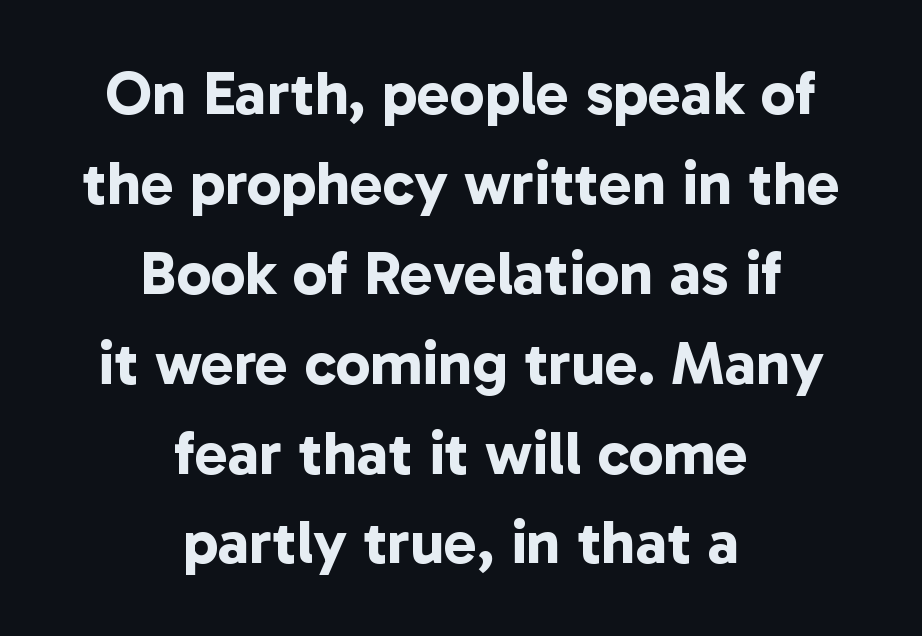
{"serif": "no", "bold": "yes", "weight": "bold", "width": "normal", "stroke_contrast": "low", "x_height": "medium", "monospaced": "no", "underline": "no", "align": "center", "line_spacing": "normal", "line_spacing_ratio": 1.45, "letter_spacing": "normal", "letter_spacing_em": 0.0, "glyph_px": 62}
